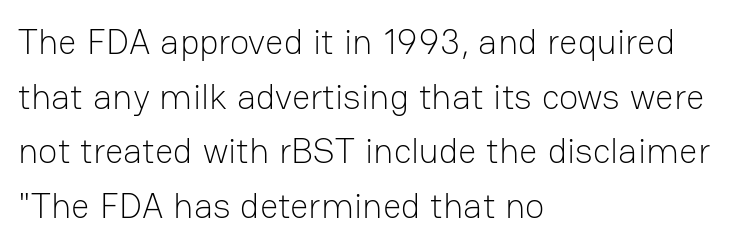
The passage shown is typed in a proportional face where columns would drift. Posture: upright roman. Check where the strokes stop: nothing finishes them off — pure sans. Tracking value appears to be zero — textbook default spacing. Lines of text with bare space underneath. Summary of weight: not heavy and not bold.
